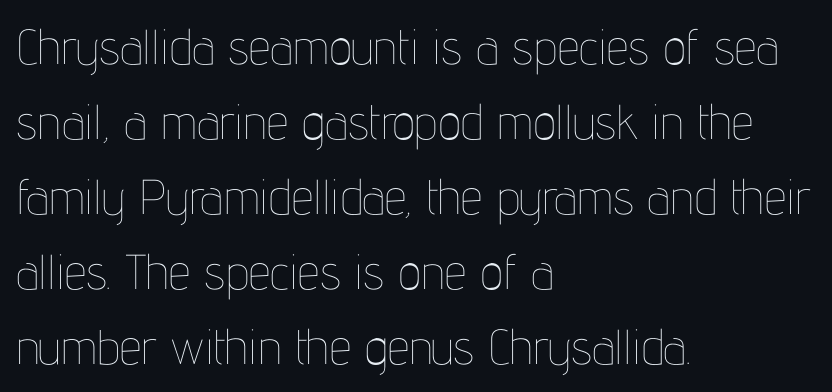
The image shows 49 px thin, condensed type, upright; set left-aligned, normal line spacing (1.53x), normal letter spacing, not underlined; low stroke contrast and a medium x-height.
